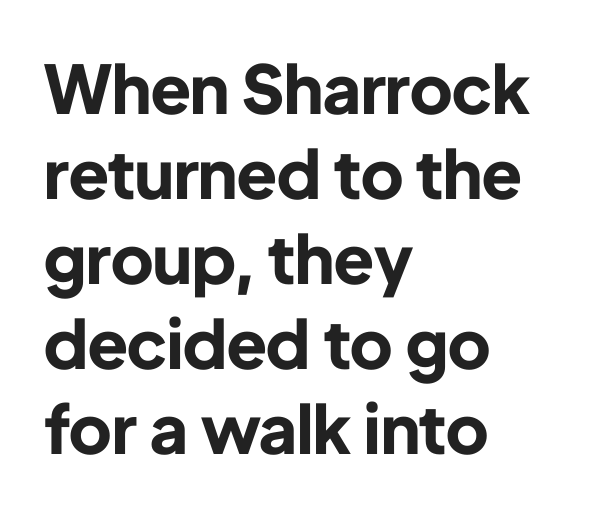
The image shows 67 px bold sans-serif type, upright; set left-aligned, normal line spacing (1.27x), normal letter spacing, not underlined; low stroke contrast and a medium x-height.
